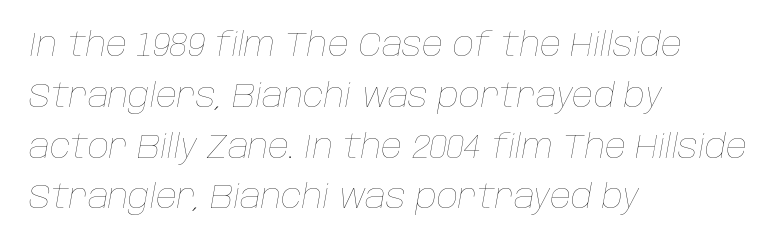
The image shows 33 px thin type, italic (leaning right); set left-aligned, normal line spacing (1.54x), normal letter spacing, not underlined; low stroke contrast and a large x-height.
